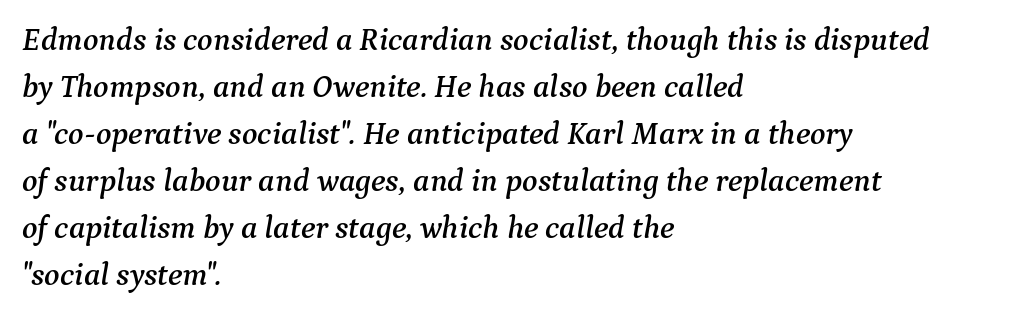
Varying glyph widths throughout — classic text-font behaviour. This sample keeps an unexceptional amount of space between lines. Yep, those are serifs on the letters. Observe the ordinary spacing: letters are neighbours, not strangers.
